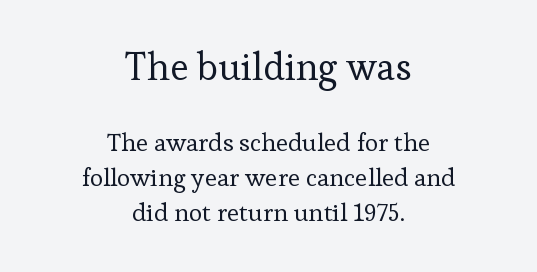
A student would notice the top passage is typeset larger than what follows. Spacing verdict: proportional, widths tailored to each character. You can tell from the footed stems that serif type was used. The face looks like a standard text weight, possibly lighter. Tall strokes in this sample are plumb rather than angled.
